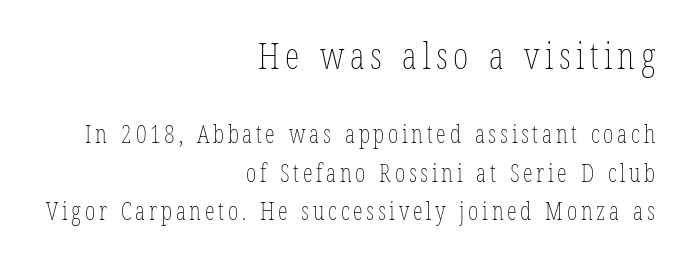
{"italic": "no", "bold": "no", "weight": "thin", "width": "condensed", "stroke_contrast": "low", "x_height": "medium", "monospaced": "no", "underline": "no", "align": "right", "line_spacing": "normal", "line_spacing_ratio": 1.55, "larger_block": "first", "size_ratio": 1.48, "glyph_px": 37}
